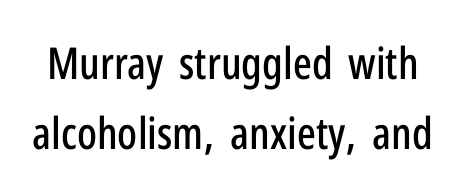
The image shows 44 px condensed sans-serif type, upright; set normal line spacing (1.6x), normal letter spacing, not underlined; low stroke contrast and a medium x-height.
